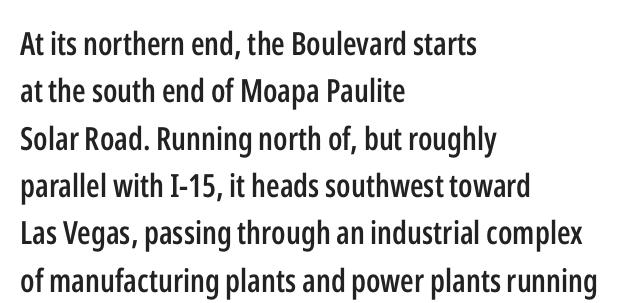
The image shows 32 px semibold, condensed sans-serif type, upright; set left-aligned, normal line spacing (1.48x), normal letter spacing, not underlined; low stroke contrast and a medium x-height.
